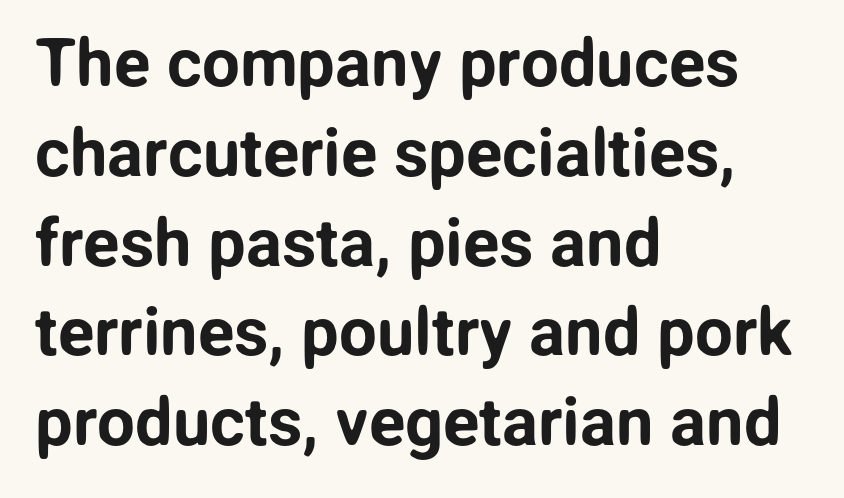
{"serif": "no", "italic": "no", "width": "normal", "stroke_contrast": "low", "x_height": "medium", "monospaced": "no", "underline": "no", "align": "left", "line_spacing": "normal", "line_spacing_ratio": 1.34, "letter_spacing": "normal", "letter_spacing_em": 0.0, "glyph_px": 67}
